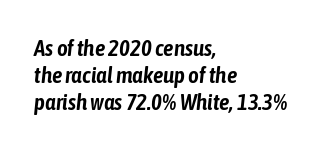
The image shows 23 px text type, italic (leaning right); set left-aligned, line spacing 1.18x, normal letter spacing, not underlined.
